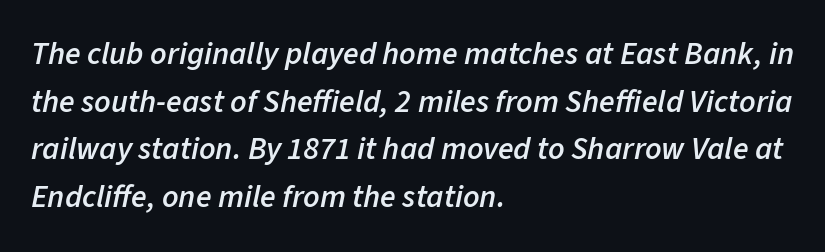
Is the block centered? No — it sits flush against the left margin. Compared with ordinary roman type, these characters are visibly tilted. Is this a fixed-width face? No — the glyphs have proportional, varying widths. This rendering leaves character spacing at its baseline value. How would I describe the line gaps? Plain and ordinary. A clean baseline with only descenders dipping below it.
